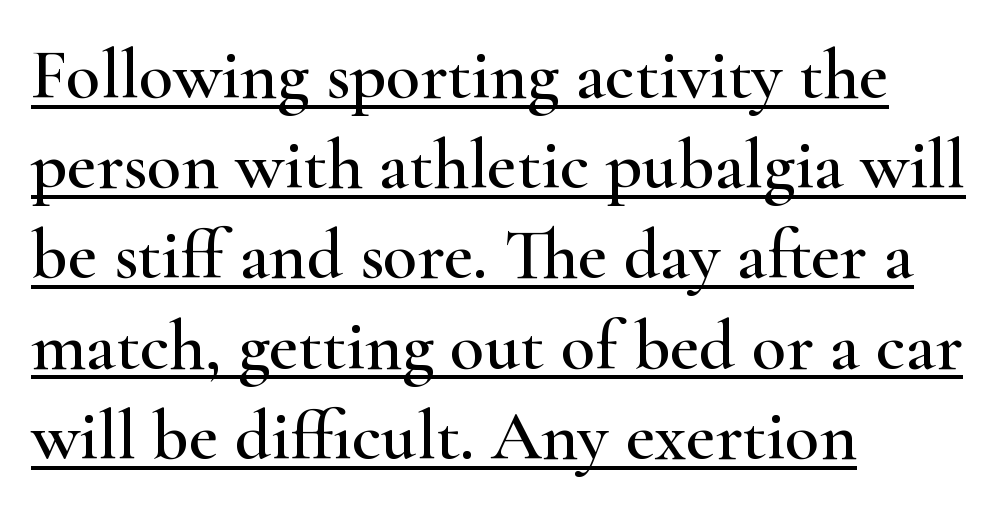
Q: Is the text italic (slanted)? A: No, it is upright.
Q: Is the typeface a serif or a sans-serif typeface? A: Serif.
Q: Is the text underlined? A: Yes.
Q: How is the paragraph aligned? A: Left-aligned.
Q: Is the spacing between letters normal or unusually wide? A: Normal.
Q: Is the spacing between lines tight, normal or loose? A: Normal.
Q: Width (condensed, normal, or wide)? A: Wide.
Q: Stroke contrast? A: High.
Q: x-height? A: Small.
Q: Monospaced? A: No.
